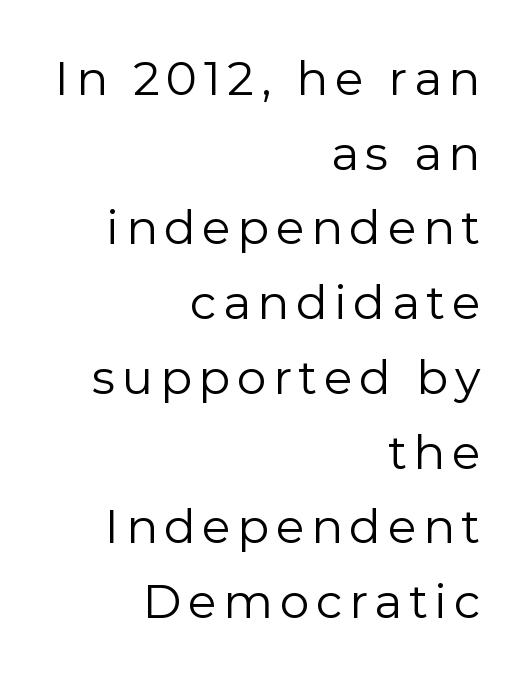
{"serif": "no", "italic": "no", "bold": "no", "weight": "regular", "width": "normal", "stroke_contrast": "low", "x_height": "medium", "monospaced": "no", "underline": "no", "align": "right", "line_spacing": "normal", "line_spacing_ratio": 1.59, "glyph_px": 47}
